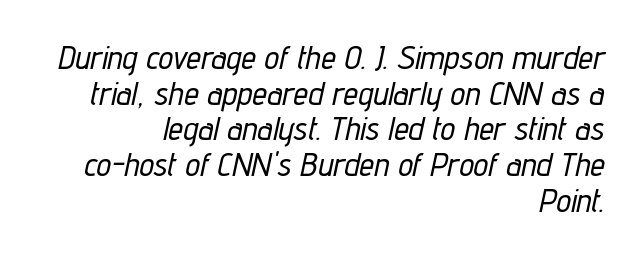
The image shows 33 px condensed type, italic (leaning right); set right-aligned, tight line spacing (1.08x), normal letter spacing, not underlined; low stroke contrast and a medium x-height.
